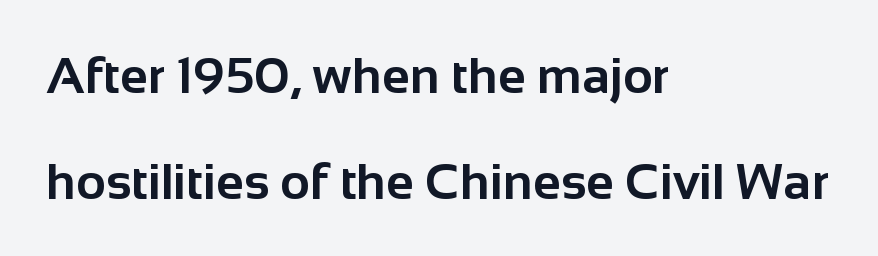
{"serif": "no", "italic": "no", "bold": "yes", "weight": "bold", "width": "normal", "stroke_contrast": "low", "x_height": "medium", "monospaced": "no", "underline": "no", "align": "left", "line_spacing": "loose", "line_spacing_ratio": 2.07, "letter_spacing": "normal", "letter_spacing_em": 0.0, "glyph_px": 51}
